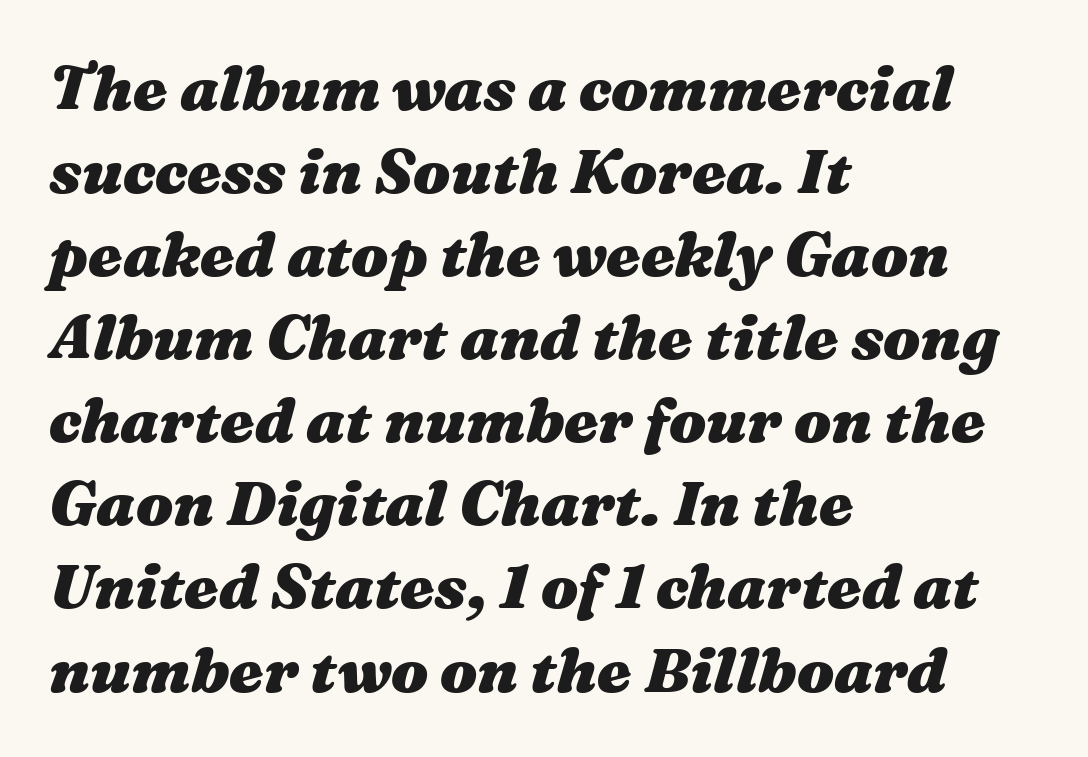
{"italic": "yes", "lean": "right", "slant_degrees": 16, "bold": "yes", "weight": "heavy", "width": "wide", "stroke_contrast": "medium", "x_height": "medium", "monospaced": "no", "underline": "no", "align": "left", "line_spacing": "normal", "line_spacing_ratio": 1.34, "letter_spacing": "normal", "letter_spacing_em": 0.0, "glyph_px": 62}
